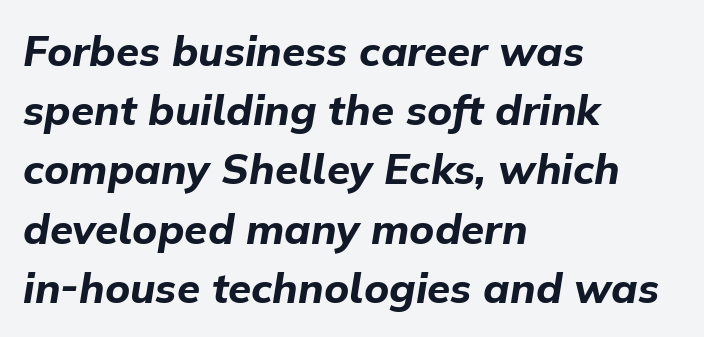
Q: Is the text bold? A: Yes.
Q: Is the text italic (slanted)? A: Yes, it leans right by about 9 degrees.
Q: Is the text underlined? A: No.
Q: How is the paragraph aligned? A: Left-aligned.
Q: Is the spacing between letters normal or unusually wide? A: Normal.
Q: Is the spacing between lines tight, normal or loose? A: Normal.
Q: Width (condensed, normal, or wide)? A: Normal.
Q: Stroke contrast? A: Low.
Q: x-height? A: Medium.
Q: Monospaced? A: No.
